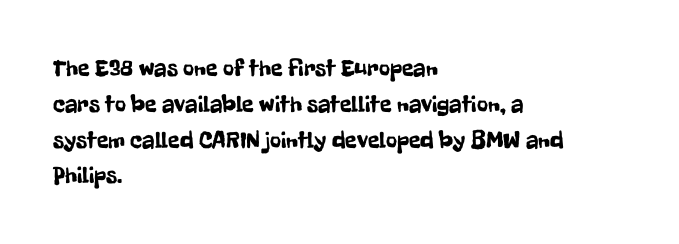
Q: Is the text italic (slanted)? A: No, it is upright.
Q: Is the text underlined? A: No.
Q: How is the paragraph aligned? A: Left-aligned.
Q: Is the spacing between letters normal or unusually wide? A: Normal.
Q: Is the spacing between lines tight, normal or loose? A: Normal.
